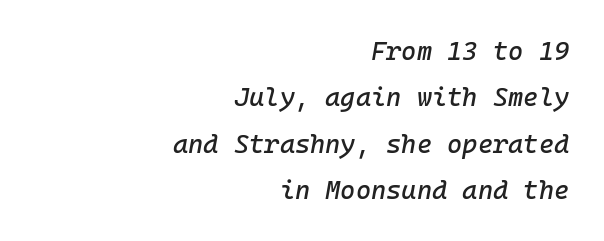
Q: Is the text italic (slanted)? A: Yes, it leans right by about 10 degrees.
Q: Is the text underlined? A: No.
Q: How is the paragraph aligned? A: Right-aligned.
Q: Is the spacing between letters normal or unusually wide? A: Normal.
